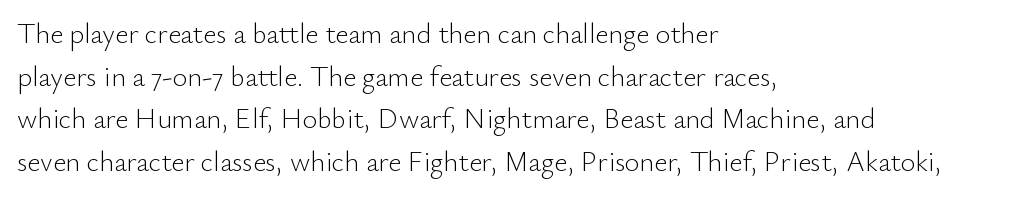
{"serif": "no", "italic": "no", "bold": "no", "weight": "light", "width": "normal", "stroke_contrast": "low", "x_height": "small", "monospaced": "no", "underline": "no", "align": "left", "line_spacing": "normal", "line_spacing_ratio": 1.52, "letter_spacing": "normal", "letter_spacing_em": 0.0, "glyph_px": 28}
